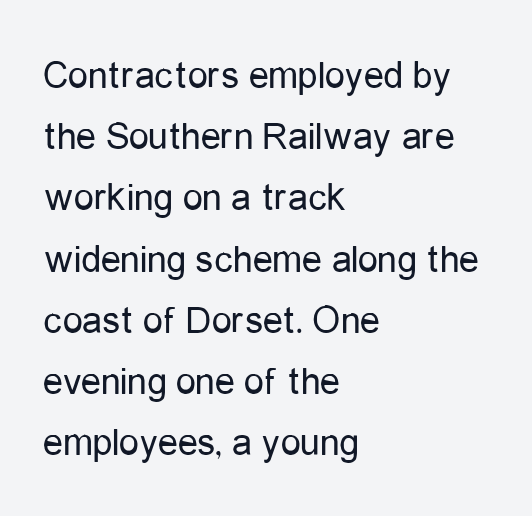
Q: Is the text bold? A: No.
Q: Is the text italic (slanted)? A: No, it is upright.
Q: Is the typeface a serif or a sans-serif typeface? A: Sans-serif.
Q: Is the text underlined? A: No.
Q: How is the paragraph aligned? A: Left-aligned.
Q: Is the spacing between letters normal or unusually wide? A: Normal.
Q: Is the spacing between lines tight, normal or loose? A: Normal.
Q: Width (condensed, normal, or wide)? A: Condensed.
Q: Stroke contrast? A: Low.
Q: x-height? A: Medium.
Q: Monospaced? A: No.
